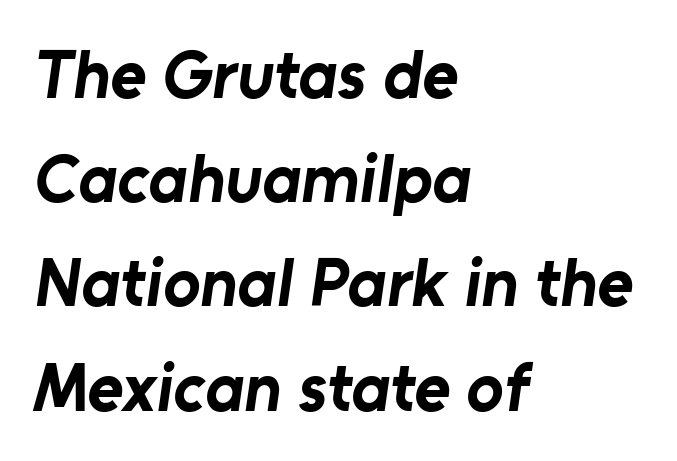
{"serif": "no", "bold": "yes", "weight": "bold", "width": "normal", "stroke_contrast": "low", "x_height": "medium", "monospaced": "no", "underline": "no", "align": "left", "line_spacing": "normal", "line_spacing_ratio": 1.51, "letter_spacing": "normal", "letter_spacing_em": 0.0, "glyph_px": 69}
